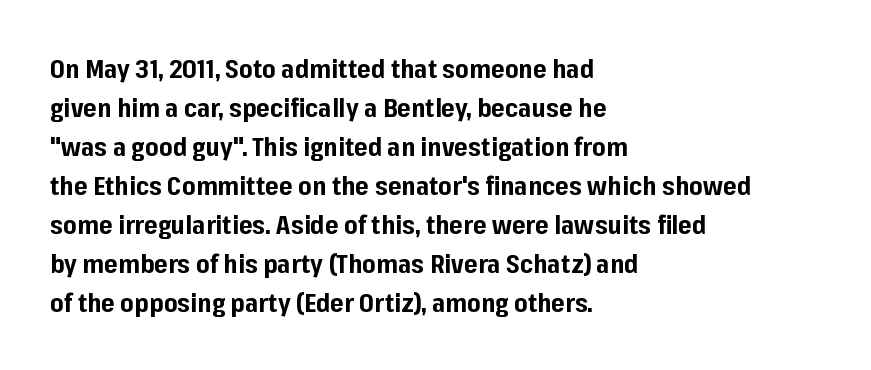
{"italic": "no", "bold": "yes", "underline": "no", "align": "left", "line_spacing": "normal", "line_spacing_ratio": 1.5, "letter_spacing": "normal", "letter_spacing_em": 0.0, "glyph_px": 26}
